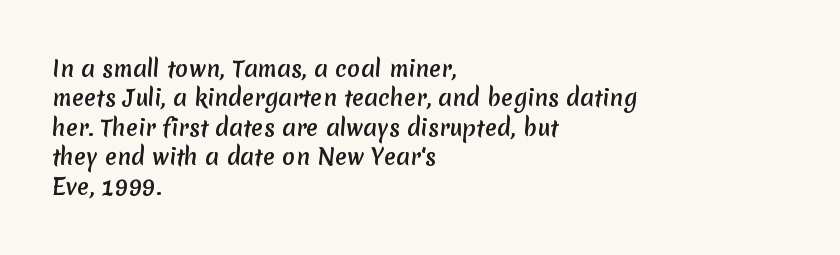
{"underline": "no", "align": "left", "line_spacing": "normal", "line_spacing_ratio": 1.34, "letter_spacing": "normal", "letter_spacing_em": 0.0, "glyph_px": 22}
